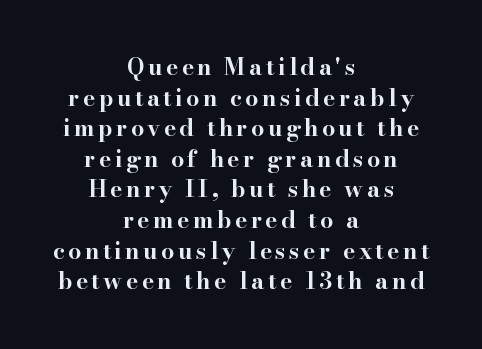
{"italic": "no", "bold": "yes", "underline": "no", "align": "center", "line_spacing": "normal", "line_spacing_ratio": 1.33, "glyph_px": 23}
